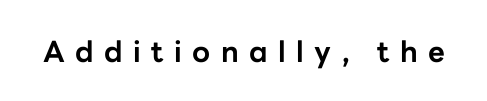
The image shows 29 px bold sans-serif type, upright; set unusually wide letter spacing (+0.36 em), not underlined; low stroke contrast and a medium x-height.
